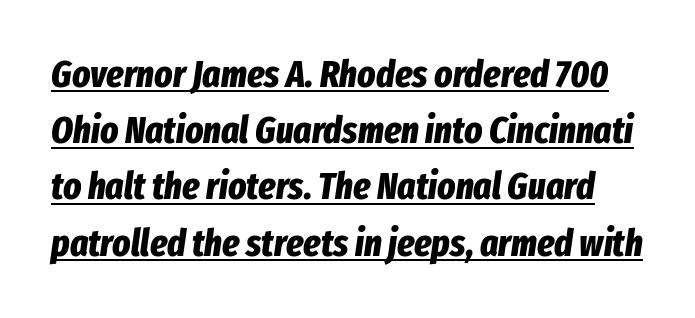
The image shows 38 px bold, condensed type, italic (leaning right); set normal line spacing (1.48x), normal letter spacing, underlined; low stroke contrast and a medium x-height.
